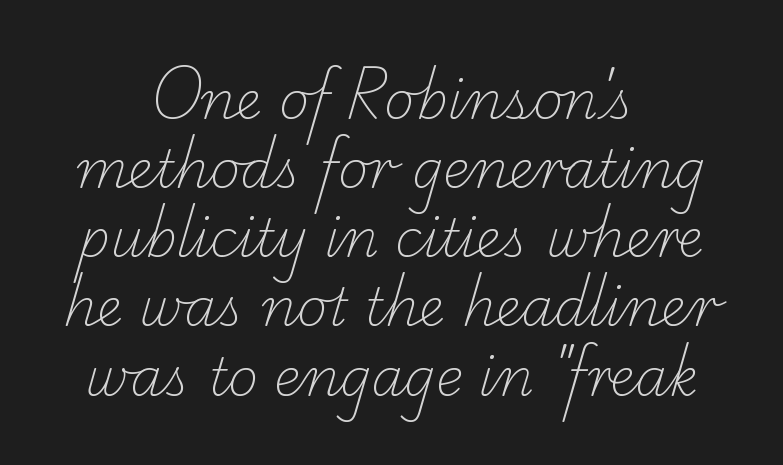
A typesetter would call this proportional, since set widths differ per character. A quiet, ordinary-to-light weight characterises the typeface. I'd call this a serif setting — the letters wear small feet. Compared with typical body copy, the letter spacing here is the same.
